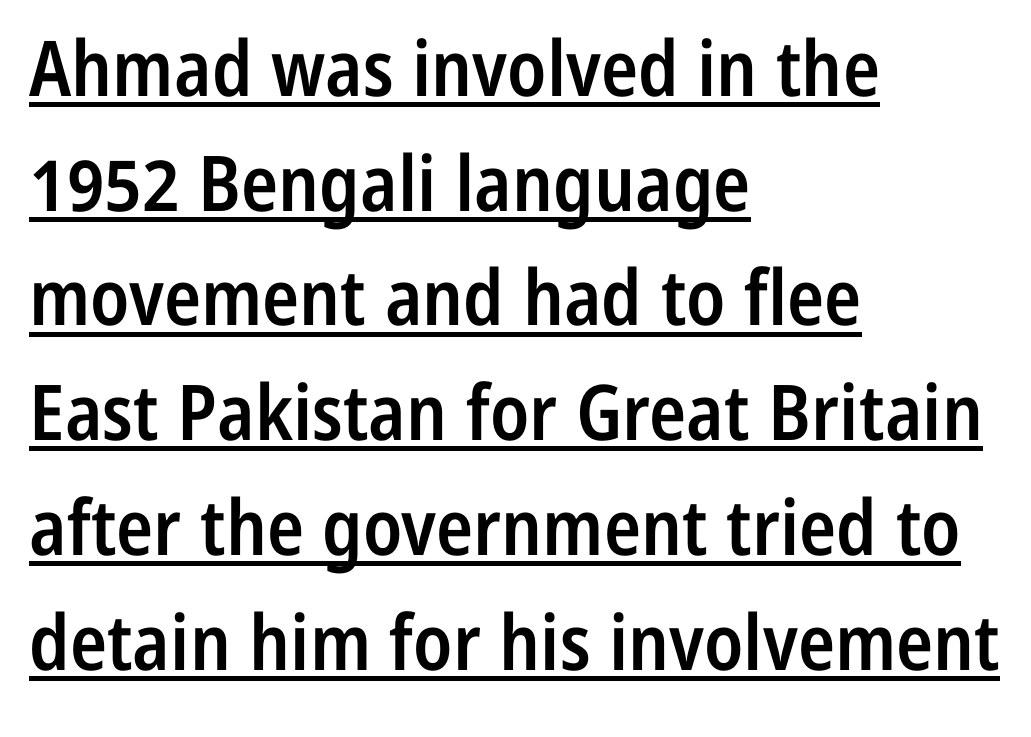
This rendering uses left alignment, leaving the right contour irregular. Typographic density is moderately raised because the face is semibold. The rendering uses natural spacing where letterforms have individual widths. Interline gaps are of average width in this sample.
